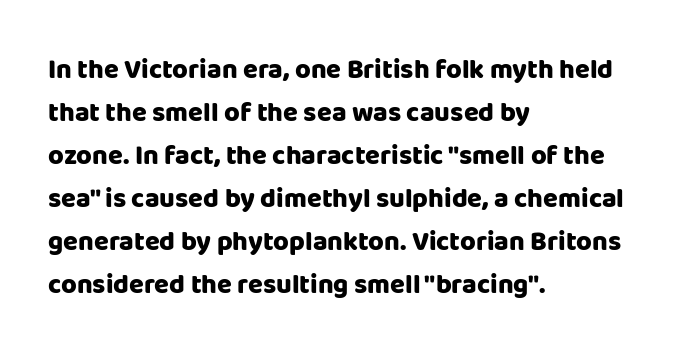
{"italic": "no", "bold": "yes", "underline": "no", "align": "left", "line_spacing": "normal", "line_spacing_ratio": 1.59, "letter_spacing": "normal", "letter_spacing_em": 0.0, "glyph_px": 27}
